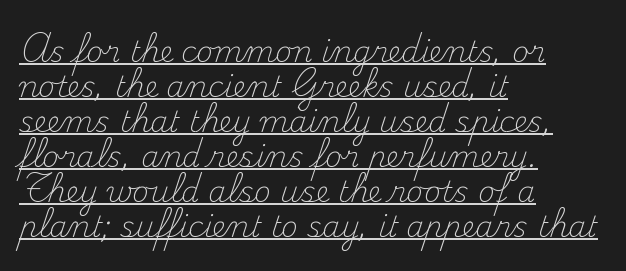
{"serif": "yes", "bold": "no", "weight": "light", "width": "normal", "stroke_contrast": "medium", "x_height": "small", "monospaced": "no", "underline": "yes", "align": "left", "line_spacing_ratio": 1.21, "letter_spacing": "normal", "letter_spacing_em": 0.0, "glyph_px": 29}
